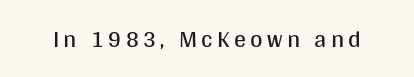
{"italic": "no", "bold": "no", "underline": "no", "glyph_px": 24}
